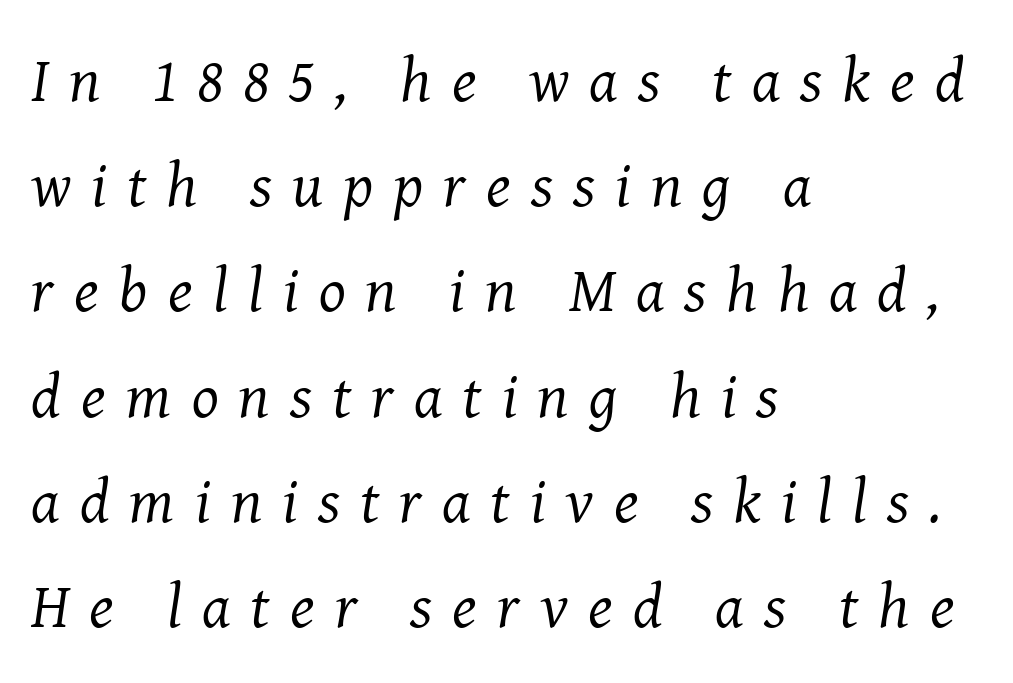
The image shows 63 px regular-weight serif type, italic (leaning right); set left-aligned, normal line spacing (1.67x), unusually wide letter spacing (+0.32 em), not underlined; medium stroke contrast and a medium x-height.
